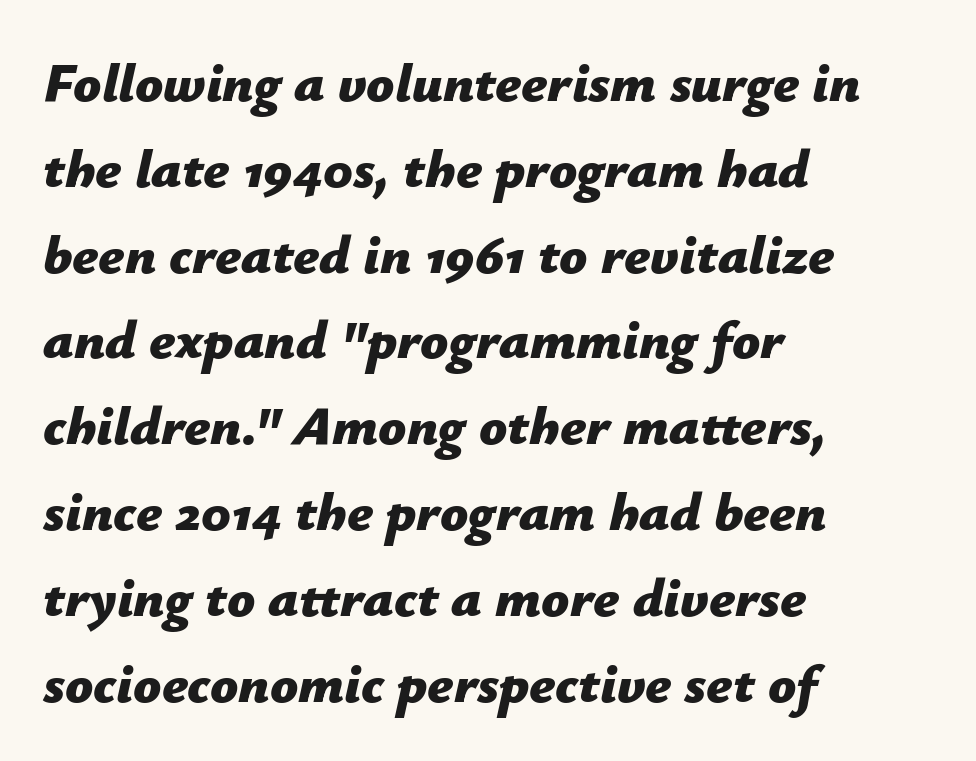
Q: Is the text bold? A: Yes.
Q: Is the text italic (slanted)? A: Yes, it leans right by about 12 degrees.
Q: Is the text underlined? A: No.
Q: How is the paragraph aligned? A: Left-aligned.
Q: Is the spacing between letters normal or unusually wide? A: Normal.
Q: Is the spacing between lines tight, normal or loose? A: Normal.
Q: Width (condensed, normal, or wide)? A: Normal.
Q: Stroke contrast? A: Low.
Q: x-height? A: Medium.
Q: Monospaced? A: No.
